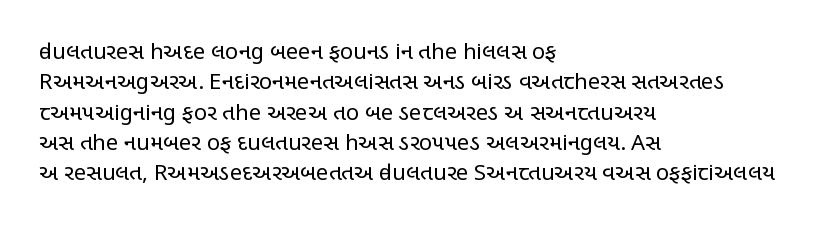
{"italic": "no", "bold": "no", "underline": "no", "align": "left", "line_spacing": "normal", "line_spacing_ratio": 1.38, "letter_spacing": "normal", "letter_spacing_em": 0.0, "glyph_px": 22}
